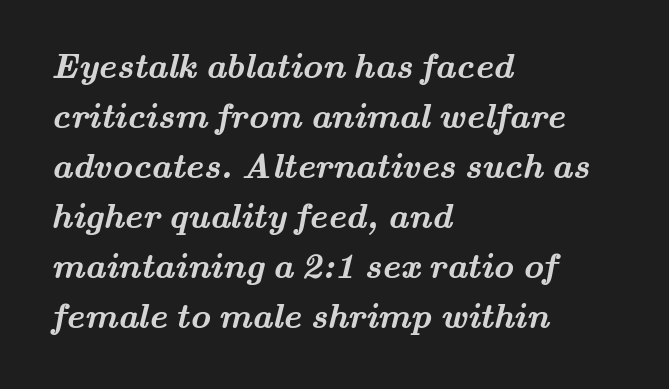
The image shows 35 px semibold, wide serif type; set left-aligned, normal line spacing (1.43x), normal letter spacing, not underlined; medium stroke contrast and a small x-height.
